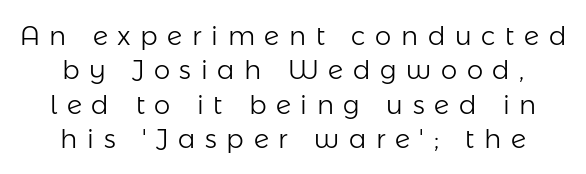
The letterforms stand isolated, each surrounded by extra space. One-word summary of the alignment: center. Anything drawn beneath the words? Only blank space. Whoever set this chose a conventional vertical rhythm.
